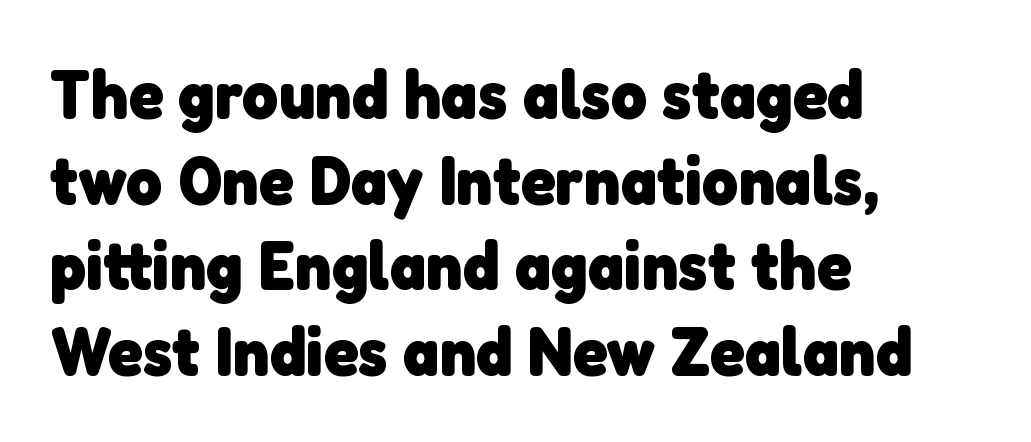
The image shows 69 px heavy sans-serif type; set left-aligned, line spacing 1.24x, normal letter spacing, not underlined; low stroke contrast and a medium x-height.
